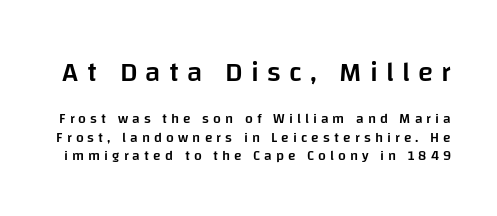
The strokes are fattened partway — semibold, not bold. The axis of the letterforms is exactly vertical. Honestly, the row spacing looks completely unremarkable. The type family on display is of the sans-serif kind. These lines have a slow, spaced-out rhythm from letter to letter. Check the space under the baseline: it is left empty.
